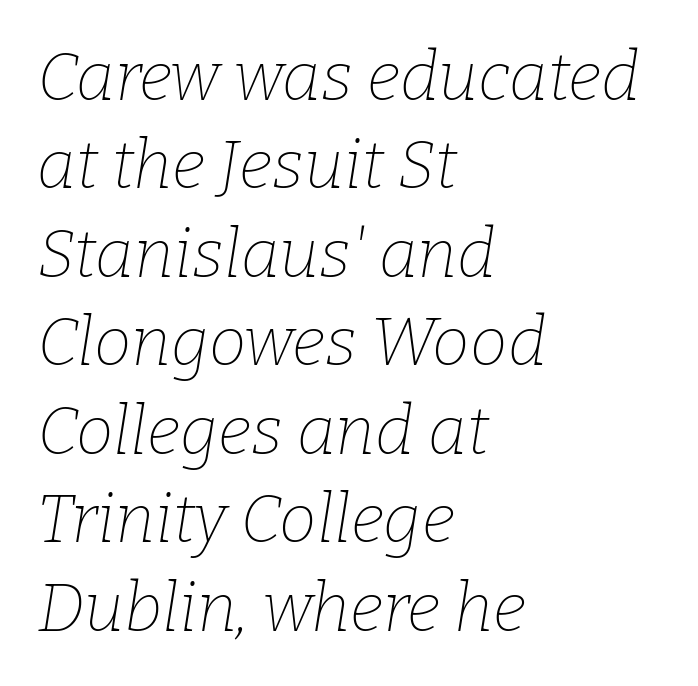
Q: Is the text bold? A: No.
Q: Is the text italic (slanted)? A: Yes, it leans right by about 9 degrees.
Q: Is the typeface a serif or a sans-serif typeface? A: Serif.
Q: Is the text underlined? A: No.
Q: How is the paragraph aligned? A: Left-aligned.
Q: Is the spacing between letters normal or unusually wide? A: Normal.
Q: Is the spacing between lines tight, normal or loose? A: Normal.
Q: Width (condensed, normal, or wide)? A: Normal.
Q: Stroke contrast? A: Low.
Q: x-height? A: Medium.
Q: Monospaced? A: No.
